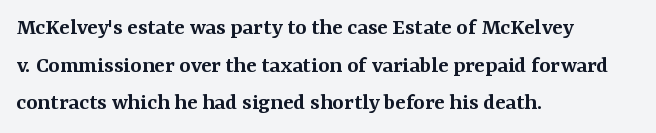
If you drew a ruler down the left edge, every line would touch it. Successive baselines arrive at the customary interval. The passage shown is semibold, sitting just below true bold. Style check: upright.
